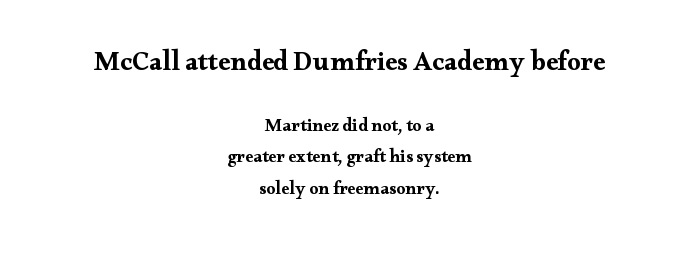
Q: Is the text bold? A: Yes.
Q: Is the text italic (slanted)? A: No, it is upright.
Q: Is the text underlined? A: No.
Q: How is the paragraph aligned? A: Centered.
Q: Is the spacing between letters normal or unusually wide? A: Normal.
Q: Which block of text is set in a larger size, the first (top) or the second (bottom)? A: The first (top) one.
